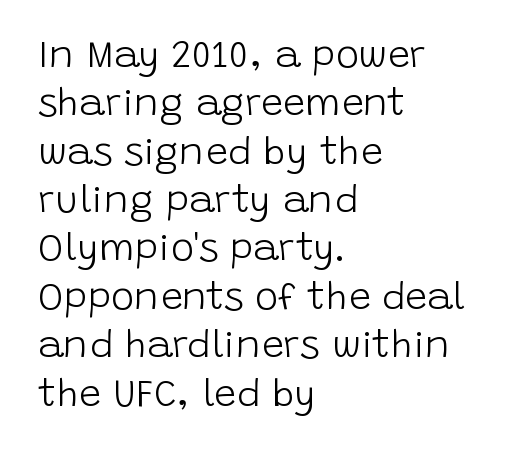
Q: Is the text bold? A: No.
Q: Is the text italic (slanted)? A: No, it is upright.
Q: Is the typeface a serif or a sans-serif typeface? A: Sans-serif.
Q: Is the text underlined? A: No.
Q: How is the paragraph aligned? A: Left-aligned.
Q: Is the spacing between letters normal or unusually wide? A: Normal.
Q: Width (condensed, normal, or wide)? A: Normal.
Q: Stroke contrast? A: Low.
Q: x-height? A: Large.
Q: Monospaced? A: No.
